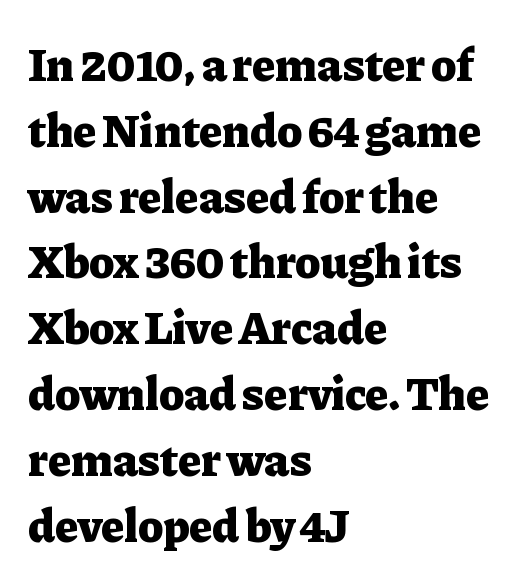
The image shows 47 px heavy serif type, upright; set left-aligned, normal line spacing (1.4x), normal letter spacing, not underlined; low stroke contrast and a medium x-height.
